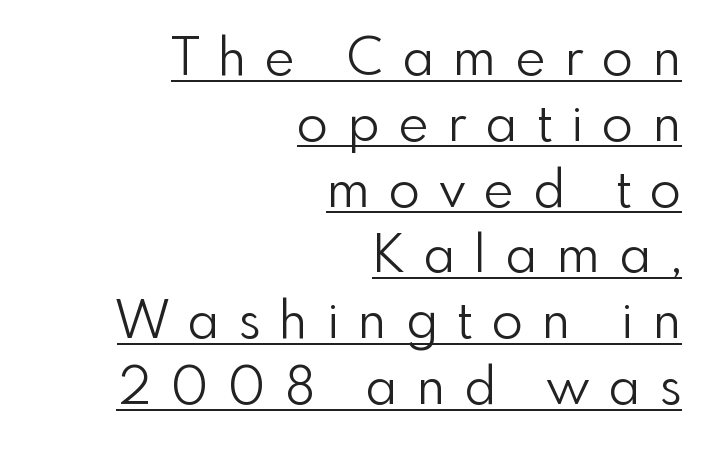
The passage shown has open, widely tracked lettering throughout. The letters stand upright; this is a roman face. Look at the bottom of the vertical strokes: they stop flat, with no serifs. This sample has the flowing, uneven cadence of proportional lettering. Line spacing here is normal.
